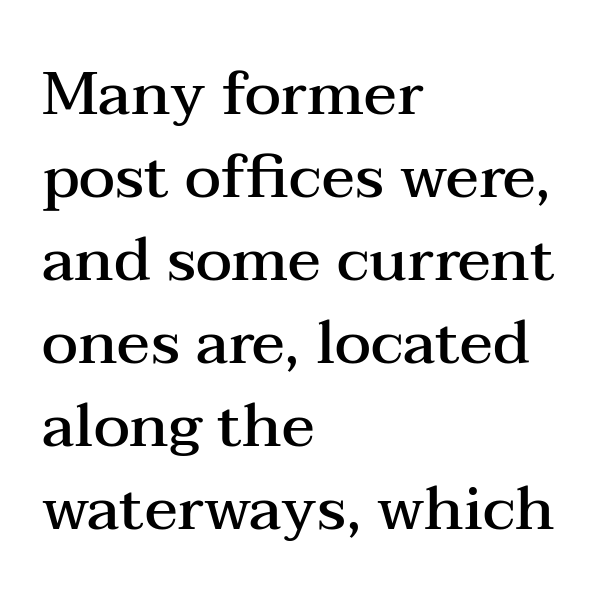
{"serif": "yes", "italic": "no", "bold": "semi", "weight": "semibold", "width": "wide", "stroke_contrast": "medium", "x_height": "medium", "monospaced": "no", "underline": "no", "align": "left", "line_spacing": "normal", "line_spacing_ratio": 1.36, "letter_spacing": "normal", "letter_spacing_em": 0.0, "glyph_px": 61}
